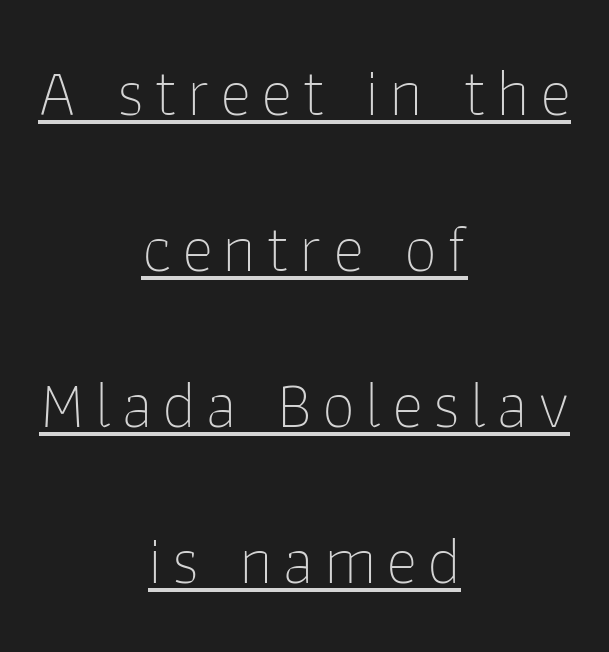
Honestly, the underline is the first thing you notice here. This rendering employs a face without finishing strokes, i.e., a sans-serif. The rendering uses natural spacing where letterforms have individual widths. The strokes are not fattened; the text isn't bold.
